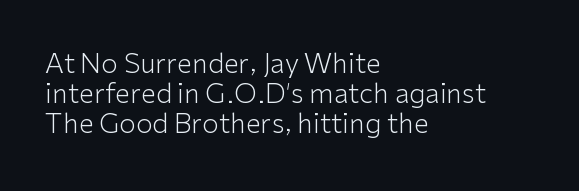
Heaviness? Minimal to ordinary, like unemphasized prose. You could call the tracking neutral — neither tight nor loose. These lines stack with their left ends in a neat column. Posture: straight, roman, zero tilt. Lines of text with bare space underneath. Very little white space separates one row of letters from the next.
